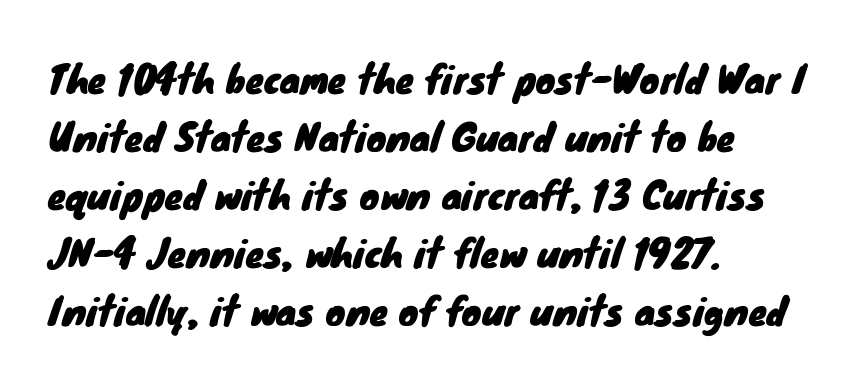
Q: Is the typeface a serif or a sans-serif typeface? A: Sans-serif.
Q: Is the text underlined? A: No.
Q: How is the paragraph aligned? A: Left-aligned.
Q: Is the spacing between letters normal or unusually wide? A: Normal.
Q: Is the spacing between lines tight, normal or loose? A: Normal.
Q: Width (condensed, normal, or wide)? A: Normal.
Q: Stroke contrast? A: Low.
Q: x-height? A: Small.
Q: Monospaced? A: No.
